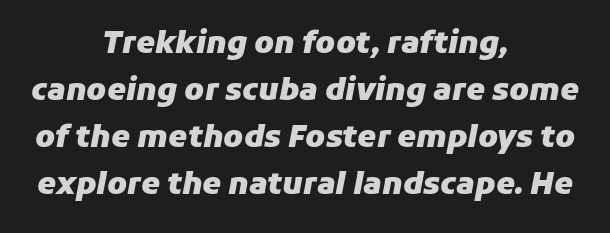
Think of a printed novel: that variable character pitch is what you see here. The letters sit at their default tracking, neither squeezed nor spread. Does the lettering tilt? It does — this is italic. Alignment: centered. Does the leading feel generous? No, just average. The passage shown is emphatically bold.
